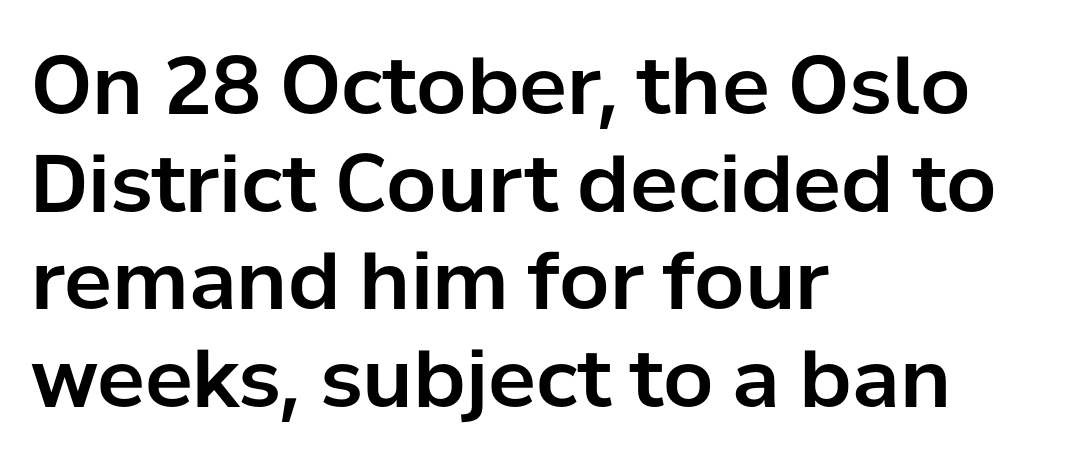
{"serif": "no", "italic": "no", "width": "normal", "stroke_contrast": "low", "x_height": "medium", "monospaced": "no", "underline": "no", "align": "left", "line_spacing_ratio": 1.22, "letter_spacing": "normal", "letter_spacing_em": 0.0, "glyph_px": 80}
